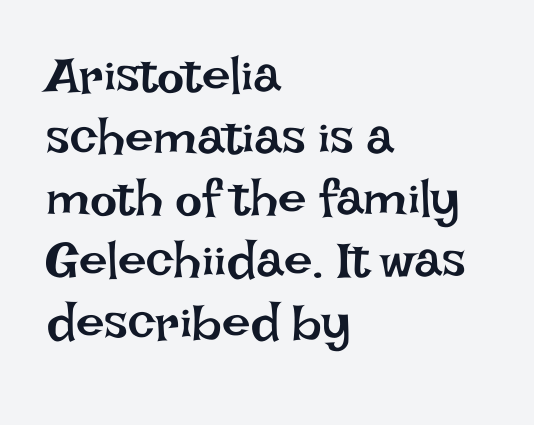
Q: Is the text bold? A: No.
Q: Is the text italic (slanted)? A: No, it is upright.
Q: Is the text underlined? A: No.
Q: How is the paragraph aligned? A: Left-aligned.
Q: Is the spacing between letters normal or unusually wide? A: Normal.
Q: Width (condensed, normal, or wide)? A: Normal.
Q: Stroke contrast? A: Low.
Q: x-height? A: Large.
Q: Monospaced? A: No.
